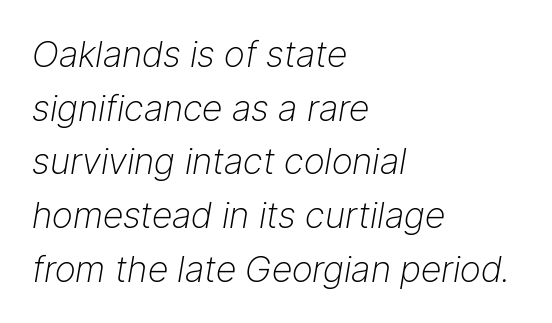
The image shows 36 px light type, italic (leaning right); set left-aligned, normal line spacing (1.49x), normal letter spacing, not underlined; low stroke contrast and a medium x-height.
